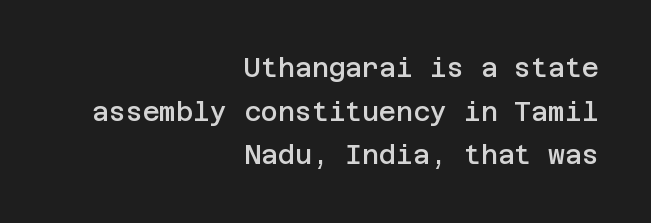
Q: Is the text bold? A: Semi-bold.
Q: Is the text italic (slanted)? A: No, it is upright.
Q: Is the text underlined? A: No.
Q: How is the paragraph aligned? A: Right-aligned.
Q: Is the spacing between letters normal or unusually wide? A: Normal.
Q: Is the spacing between lines tight, normal or loose? A: Normal.
